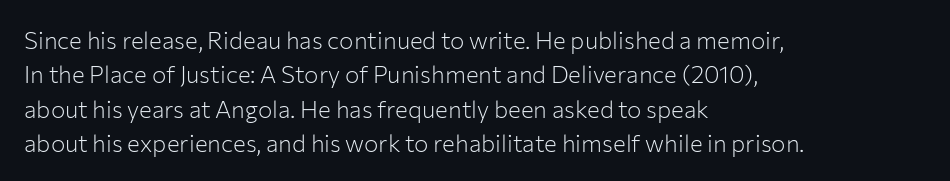
Q: Is the text bold? A: No.
Q: Is the text italic (slanted)? A: No, it is upright.
Q: Is the text underlined? A: No.
Q: How is the paragraph aligned? A: Left-aligned.
Q: Is the spacing between letters normal or unusually wide? A: Normal.
Q: Is the spacing between lines tight, normal or loose? A: Normal.
